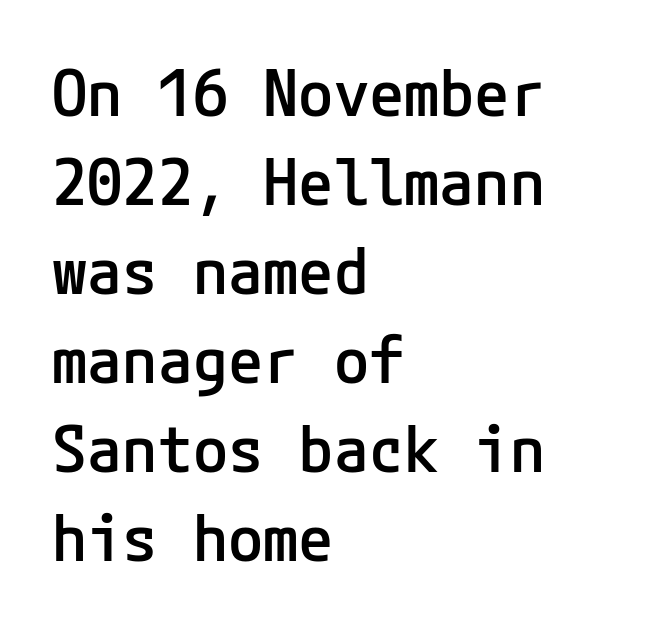
These lines keep a tight, regular rhythm from letter to letter. Vertical strokes here are truly vertical. Bold? Not quite — semibold, heavier than regular but stopping short. Does the type have serifs? No, each stem ends abruptly. Quick note: interline space is typical.
